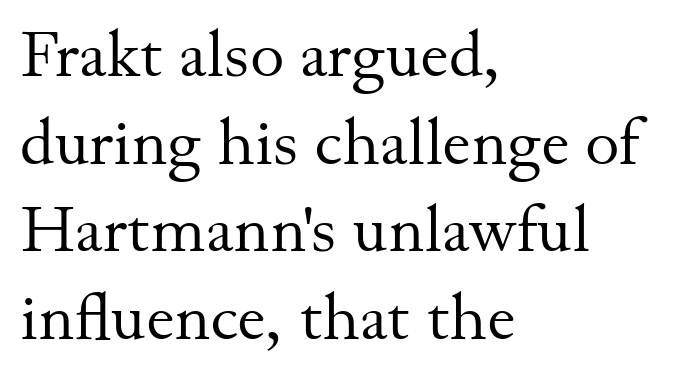
This sample has the flowing, uneven cadence of proportional lettering. Caption: face not bold, strokes unweighted. Regarding leading, the lines here are spaced in the standard way. The typeface chosen for these lines features serifs. Inter-character spacing is left at the font's built-in metrics. The lines in this sample share a left origin and differ only in where they stop.
